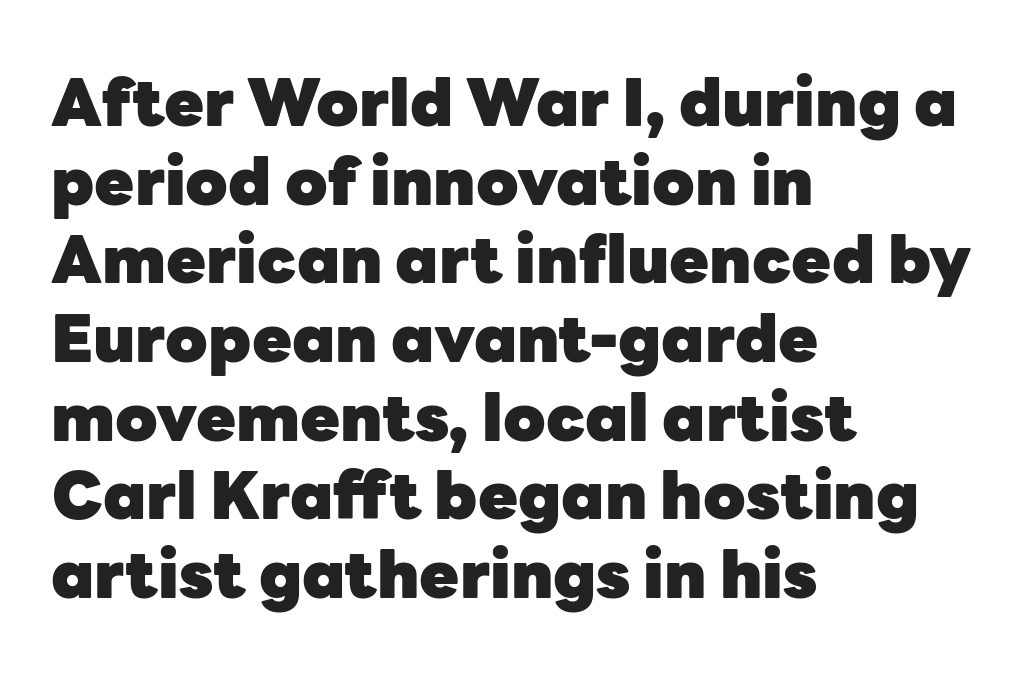
{"serif": "no", "italic": "no", "bold": "yes", "weight": "heavy", "width": "normal", "stroke_contrast": "low", "x_height": "medium", "monospaced": "no", "underline": "no", "align": "left", "line_spacing_ratio": 1.21, "letter_spacing": "normal", "letter_spacing_em": 0.0, "glyph_px": 65}
